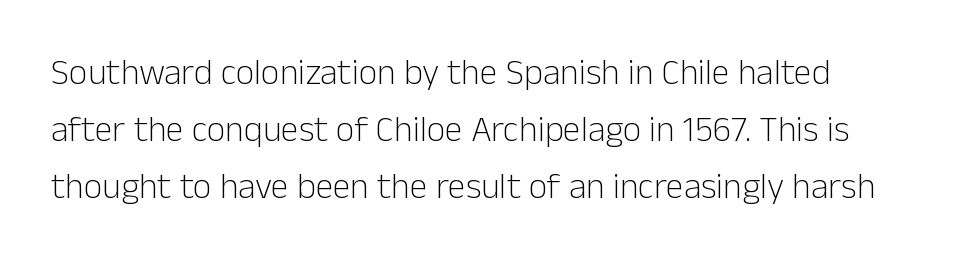
Ascenders rise straight up at ninety degrees. Rows of type keep a routine distance in the vertical direction. Looks like regular typesetting: each glyph gets only the width it needs. Letter spacing: default.
